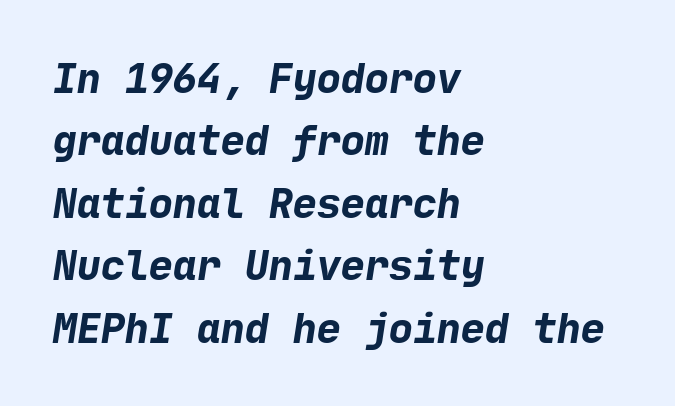
These lines stack with their left ends in a neat column. Characters follow at the spacing the type designer built in. Nobody drew a line under any word here. Examine the stroke ends and you'll find no serifs.
